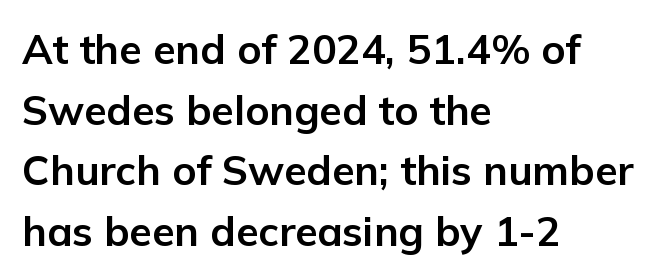
Q: Is the text bold? A: Yes.
Q: Is the text italic (slanted)? A: No, it is upright.
Q: Is the typeface a serif or a sans-serif typeface? A: Sans-serif.
Q: Is the text underlined? A: No.
Q: How is the paragraph aligned? A: Left-aligned.
Q: Is the spacing between letters normal or unusually wide? A: Normal.
Q: Is the spacing between lines tight, normal or loose? A: Normal.
Q: Width (condensed, normal, or wide)? A: Normal.
Q: Stroke contrast? A: Low.
Q: x-height? A: Medium.
Q: Monospaced? A: No.
